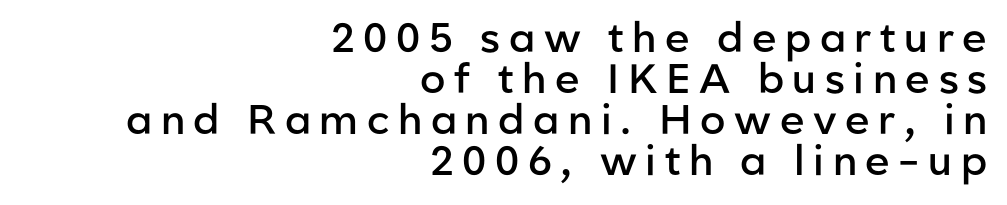
{"serif": "no", "italic": "no", "bold": "semi", "weight": "semibold", "width": "normal", "stroke_contrast": "low", "x_height": "medium", "monospaced": "no", "underline": "no", "align": "right", "line_spacing": "tight", "line_spacing_ratio": 1.0, "letter_spacing": "wide", "letter_spacing_em": 0.21, "glyph_px": 41}
